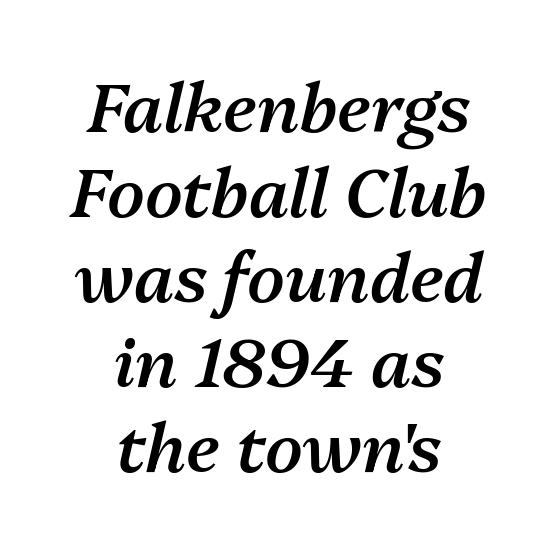
Standard letterfit; no display-style spreading of the glyphs. Compared with an ordinary text face, these strokes are moderately heavier — a semibold. Is this a fixed-width face? No — the glyphs have proportional, varying widths. Nobody drew a line under any word here. Typeset on center — no edge is straight.
